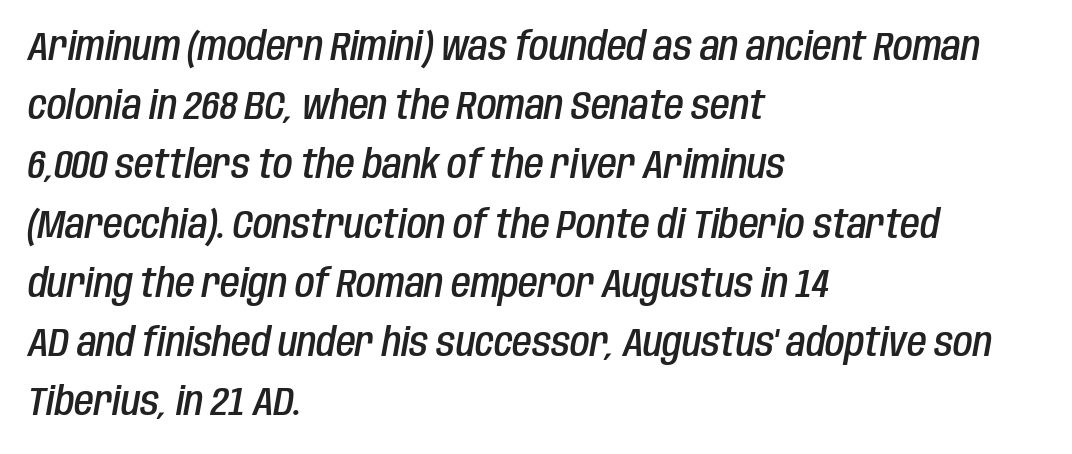
The image shows 40 px semibold, condensed type, italic (leaning right); set left-aligned, normal line spacing (1.48x), normal letter spacing, not underlined; low stroke contrast and a large x-height.
